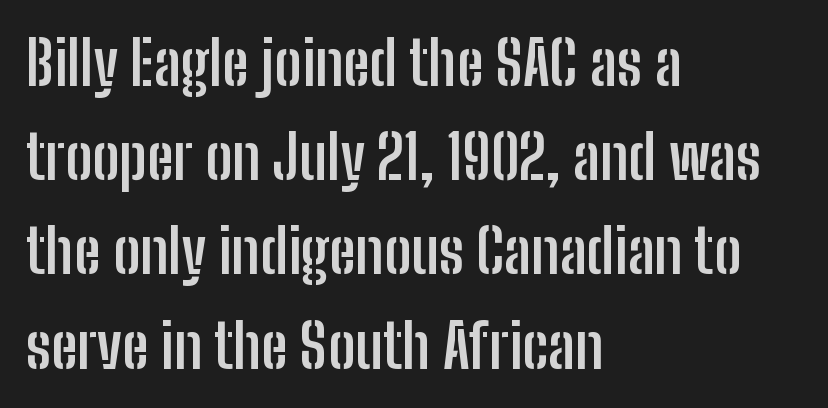
{"serif": "no", "italic": "no", "bold": "yes", "weight": "semibold", "width": "condensed", "stroke_contrast": "low", "x_height": "medium", "monospaced": "no", "underline": "no", "align": "left", "line_spacing": "normal", "line_spacing_ratio": 1.57, "letter_spacing": "normal", "letter_spacing_em": 0.0, "glyph_px": 60}
